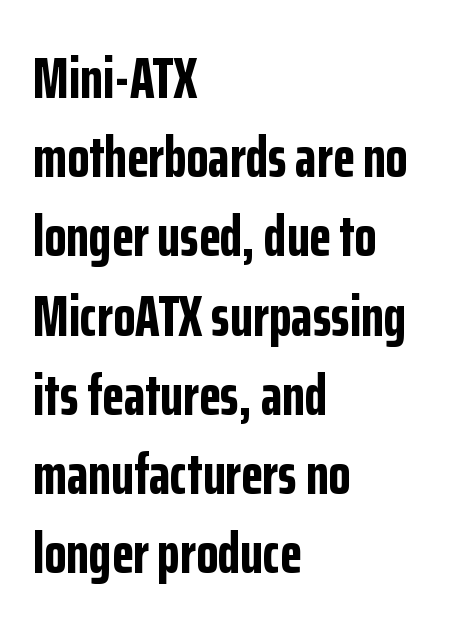
Q: Is the text bold? A: Yes.
Q: Is the text italic (slanted)? A: No, it is upright.
Q: Is the typeface a serif or a sans-serif typeface? A: Sans-serif.
Q: Is the text underlined? A: No.
Q: How is the paragraph aligned? A: Left-aligned.
Q: Is the spacing between letters normal or unusually wide? A: Normal.
Q: Is the spacing between lines tight, normal or loose? A: Normal.
Q: Width (condensed, normal, or wide)? A: Condensed.
Q: Stroke contrast? A: Low.
Q: x-height? A: Medium.
Q: Monospaced? A: No.
